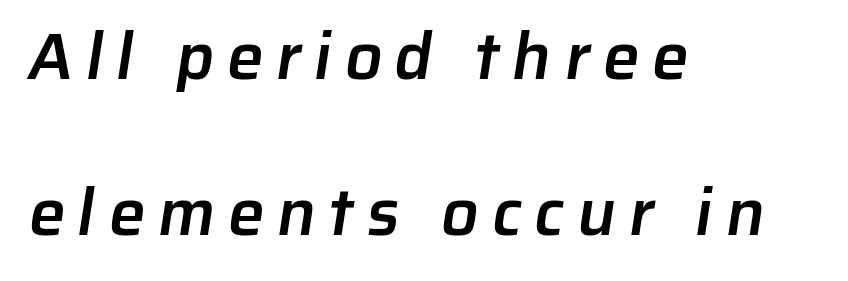
{"serif": "no", "bold": "semi", "weight": "semibold", "width": "normal", "stroke_contrast": "low", "x_height": "medium", "monospaced": "no", "underline": "no", "align": "left", "line_spacing": "loose", "line_spacing_ratio": 2.36, "glyph_px": 66}
